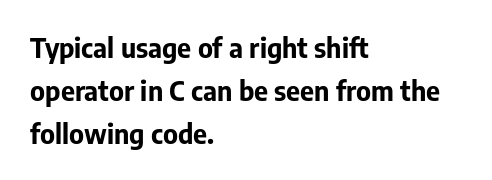
Typesetter's note: full bold, strokes at maximum text heaviness. Quick note: interline space is typical. Compared with a centered layout, this one pins lines to the left instead. Tall strokes in this sample are plumb rather than angled. The tracking reads as untouched default to a designer's eye. Has an underline been added? It has not.
